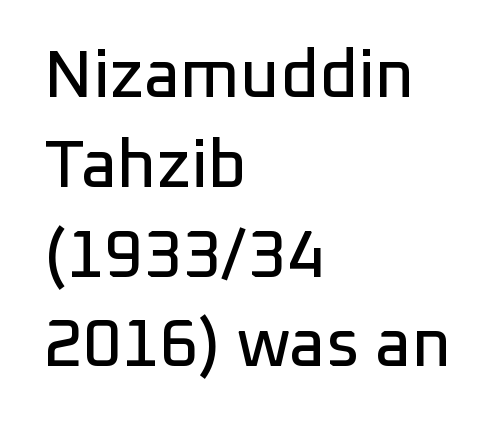
{"serif": "no", "italic": "no", "width": "normal", "stroke_contrast": "low", "x_height": "medium", "monospaced": "no", "underline": "no", "align": "left", "line_spacing": "normal", "line_spacing_ratio": 1.34, "letter_spacing": "normal", "letter_spacing_em": 0.0, "glyph_px": 67}
